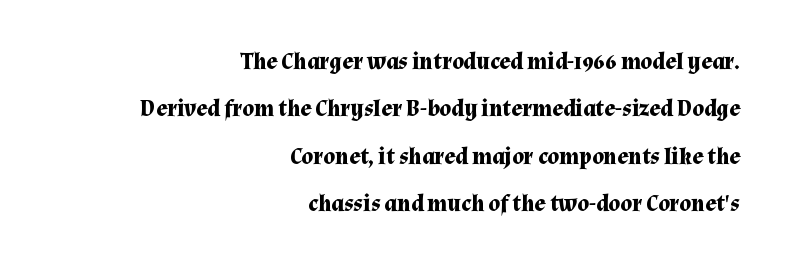
Vertical strokes here are truly vertical. I'd describe the lettering as bold — thick and assertive. Check the space under the baseline: it is left empty. Here the glyphs are tracked normally, forming tight word shapes. Line ends are locked; line starts wander.
